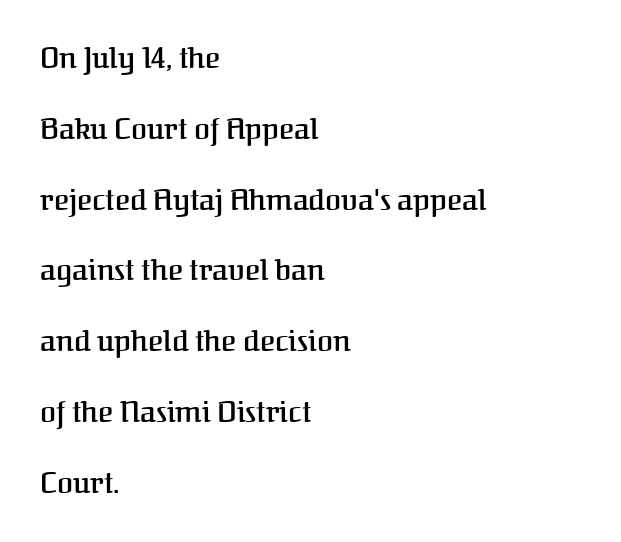
This rendering employs a face with finishing strokes, i.e., a serif. Line beginnings align vertically; line endings do not. No extra tracking has been applied to these lines. The baseline area is clear. In terms of posture, this sample is upright.
